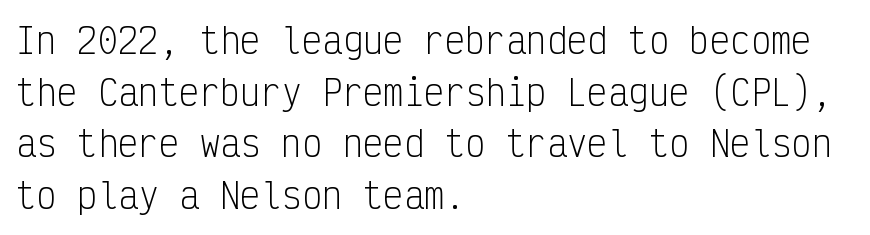
{"serif": "no", "italic": "no", "bold": "no", "weight": "light", "width": "condensed", "stroke_contrast": "low", "x_height": "medium", "monospaced": "yes", "underline": "no", "align": "left", "line_spacing": "normal", "line_spacing_ratio": 1.52, "letter_spacing": "normal", "letter_spacing_em": 0.0, "glyph_px": 34}
